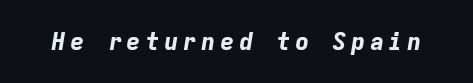
Yep, that's italic — everything's leaning. How heavy is the stroke? Heavy — this is a bold. Type without underlining.
